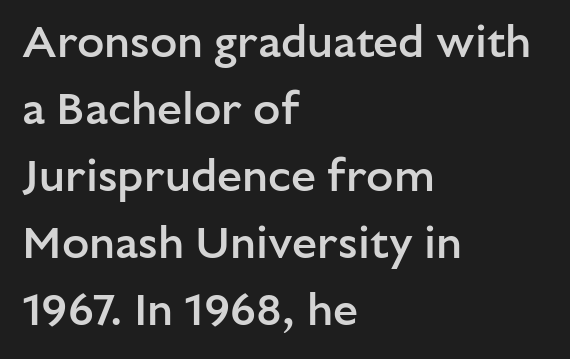
The image shows 45 px semibold sans-serif type, upright; set left-aligned, normal line spacing (1.49x), normal letter spacing, not underlined; low stroke contrast and a medium x-height.
